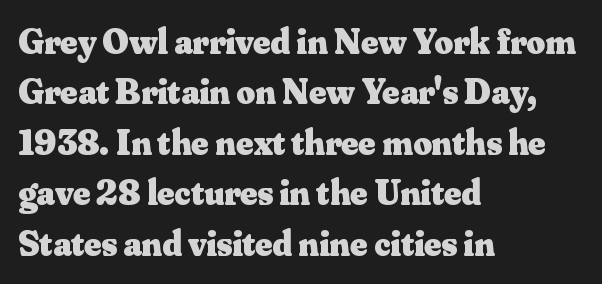
The typography opts for an upright posture over an oblique one. The characters display serif detailing at their extremities. The lines are quadded left. Anything drawn beneath the words? Only blank space. The glyphs have the mass of a bold cut.
